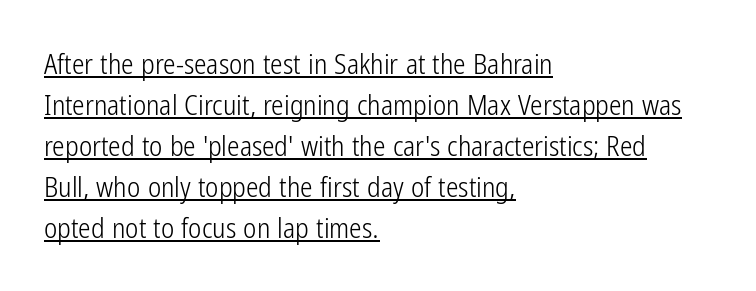
The letters stand straight up with perfectly vertical stems. Is this a sans? Yes — the strokes have no serifs. Decoration check: the copy is underlined. No chunkiness to these letters — they're not bold. The space between consecutive lines is moderate. Caption: standard tracking, unaltered.
